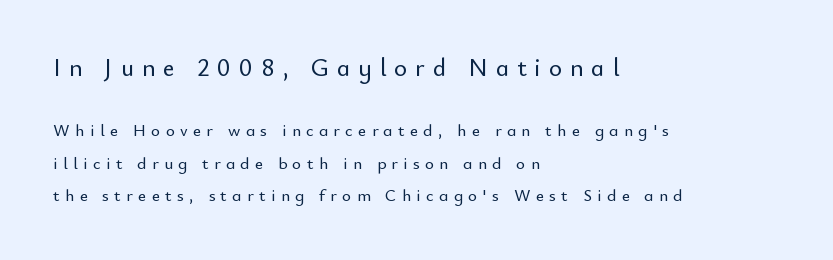
Caption: expanded tracking, letters set apart. Upright lettering throughout. The more generous point size was reserved for the upper chunk. All the whitespace from short lines collects on the right.
